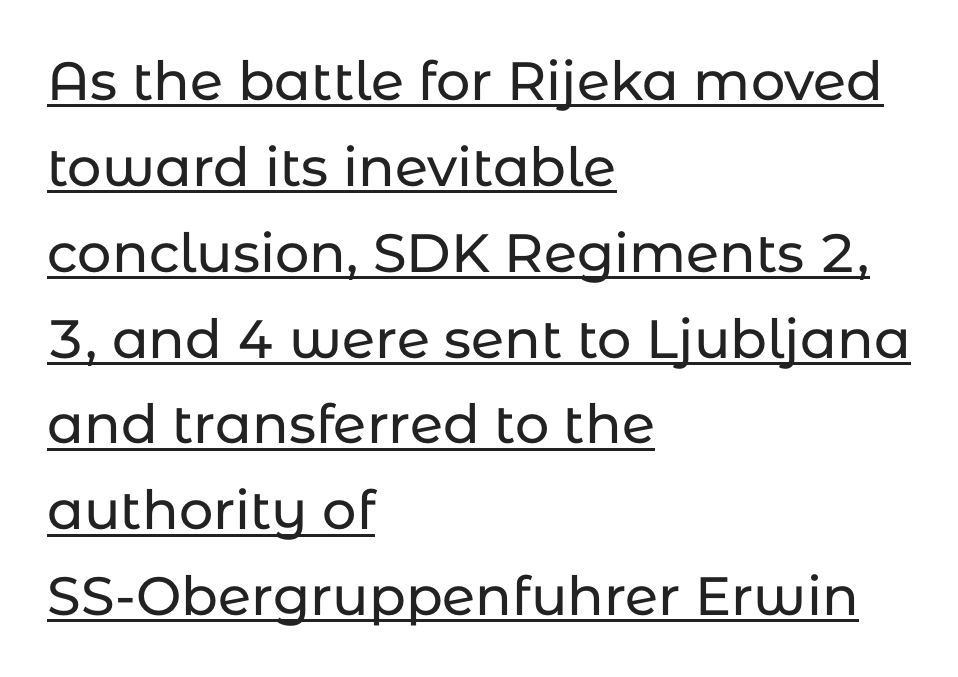
{"serif": "no", "italic": "no", "width": "normal", "stroke_contrast": "low", "x_height": "medium", "monospaced": "no", "underline": "yes", "align": "left", "line_spacing": "normal", "line_spacing_ratio": 1.59, "letter_spacing": "normal", "letter_spacing_em": 0.0, "glyph_px": 54}
